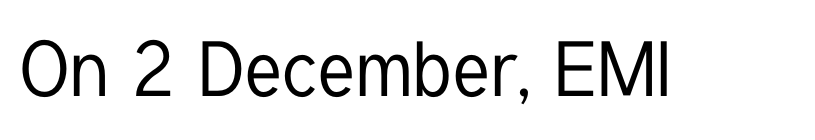
Short note: letters normally spaced. Check under the words: just untouched page. The letters stand upright; this is a roman face. This sample has the flowing, uneven cadence of proportional lettering.
